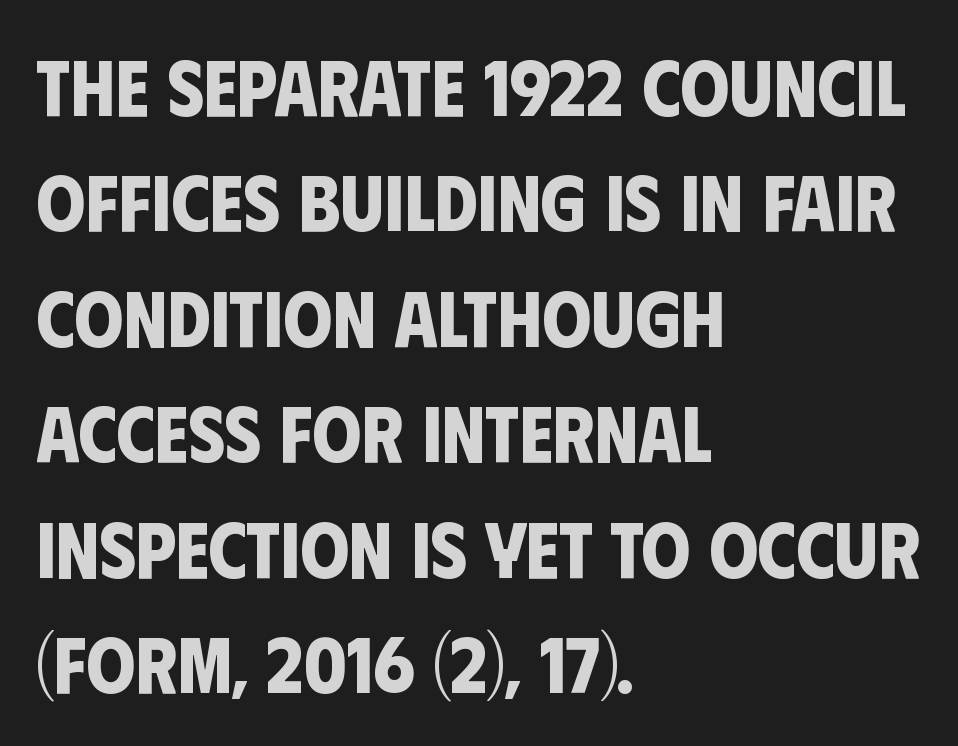
A classic flush-left, rag-right setting is used for this passage. The horizontal fit of the characters is conventional and even. Reading down the column, the eye jumps a familiar distance to each next line. A typesetter would call this proportional, since set widths differ per character. The foot of each line stays bare and open. The font family rendered here belongs to the sans-serif group.
